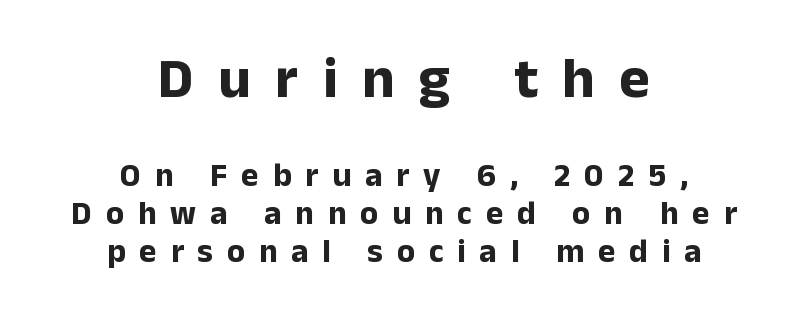
Q: Is the text bold? A: Yes.
Q: Is the text italic (slanted)? A: No, it is upright.
Q: Is the typeface a serif or a sans-serif typeface? A: Sans-serif.
Q: Is the text underlined? A: No.
Q: How is the paragraph aligned? A: Centered.
Q: Is the spacing between letters normal or unusually wide? A: Unusually wide.
Q: Is the spacing between lines tight, normal or loose? A: Tight.
Q: Which block of text is set in a larger size, the first (top) or the second (bottom)? A: The first (top) one.
Q: Width (condensed, normal, or wide)? A: Normal.
Q: Stroke contrast? A: Low.
Q: x-height? A: Medium.
Q: Monospaced? A: No.
